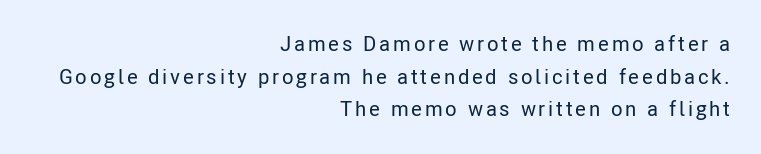
The image shows 21 px text type, upright; set right-aligned, normal line spacing (1.55x), not underlined.
